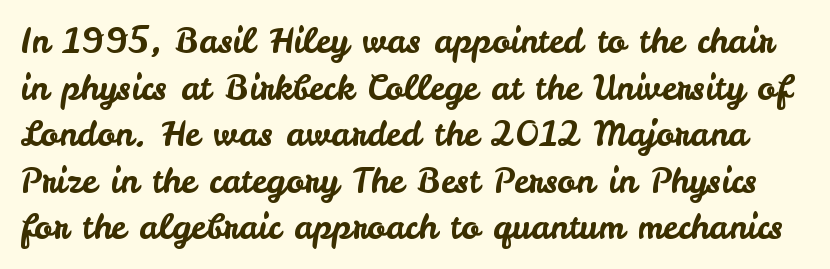
Q: Is the text italic (slanted)? A: Yes.
Q: Is the typeface a serif or a sans-serif typeface? A: Sans-serif.
Q: Is the text underlined? A: No.
Q: Is the spacing between letters normal or unusually wide? A: Normal.
Q: Is the spacing between lines tight, normal or loose? A: Normal.
Q: Width (condensed, normal, or wide)? A: Normal.
Q: Stroke contrast? A: Low.
Q: x-height? A: Small.
Q: Monospaced? A: No.
